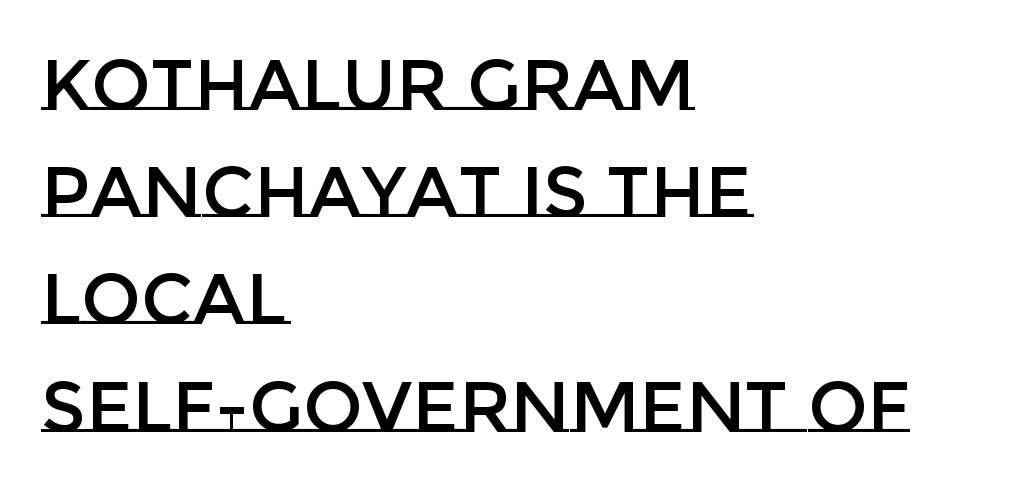
This rendering leaves character spacing at its baseline value. Casual observation: everything's shoved over to the left. This is roman type, the default non-slanted kind. Here the designer chose a conventional face with non-uniform glyph widths. This sample keeps an unexceptional amount of space between lines. The zone under the glyphs is completely vacant.
